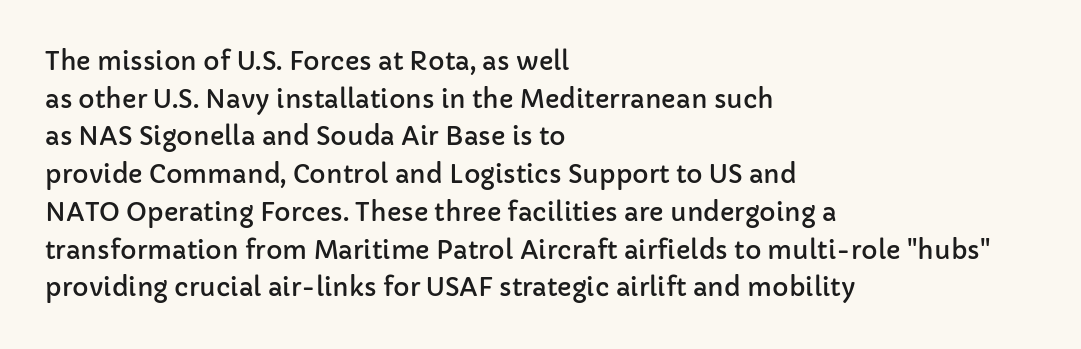
Q: Is the text italic (slanted)? A: No, it is upright.
Q: Is the text underlined? A: No.
Q: How is the paragraph aligned? A: Left-aligned.
Q: Is the spacing between letters normal or unusually wide? A: Normal.
Q: Is the spacing between lines tight, normal or loose? A: Normal.
